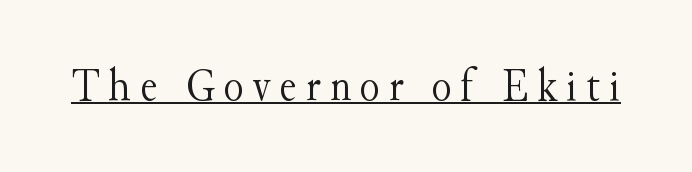
The image shows 47 px light serif type, upright; set underlined; medium stroke contrast and a small x-height.
